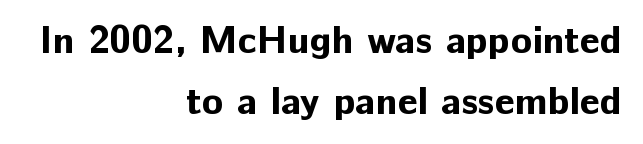
The image shows 39 px bold sans-serif type, upright; set right-aligned, normal line spacing (1.57x), normal letter spacing, not underlined; low stroke contrast and a medium x-height.
